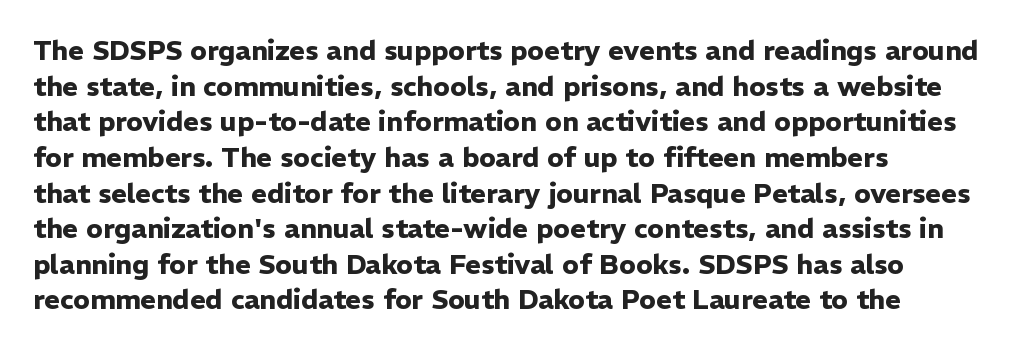
The image shows 27 px bold type, upright; set left-aligned, normal line spacing (1.32x), normal letter spacing, not underlined.
